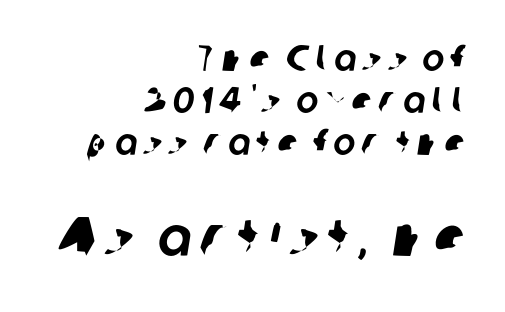
{"serif": "no", "width": "normal", "stroke_contrast": "low", "x_height": "medium", "monospaced": "no", "underline": "no", "align": "right", "line_spacing": "tight", "line_spacing_ratio": 1.13, "larger_block": "second", "size_ratio": 1.51, "glyph_px": 56}
